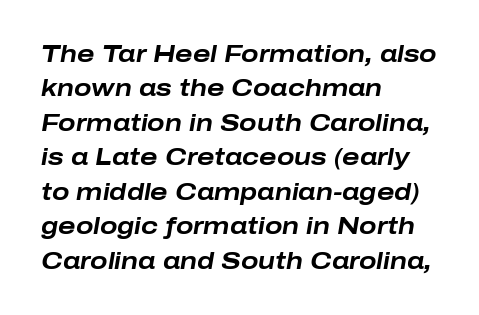
The image shows 23 px bold type, italic (leaning right); set left-aligned, normal line spacing (1.5x), normal letter spacing, not underlined.
